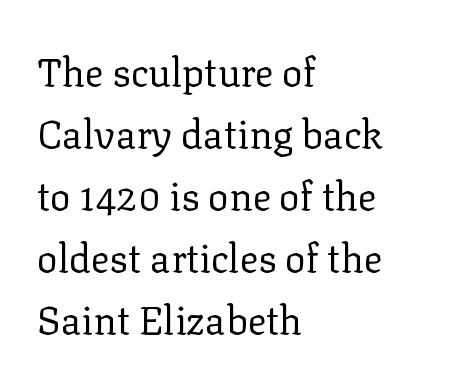
The image shows 39 px regular-weight serif type, upright; set left-aligned, normal line spacing (1.59x), normal letter spacing, not underlined; low stroke contrast and a medium x-height.
